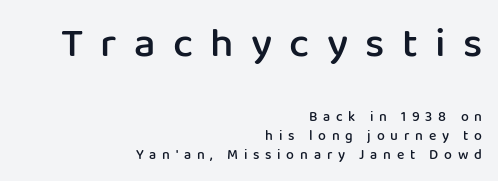
Students, note that the glyphs here are deliberately spaced far apart. The letters advance in unequal steps, a hallmark of proportional type. Examine the stroke ends and you'll find no serifs. On the weight axis this lands at semibold, roughly 600. The lettering holds an erect, upright posture throughout.
